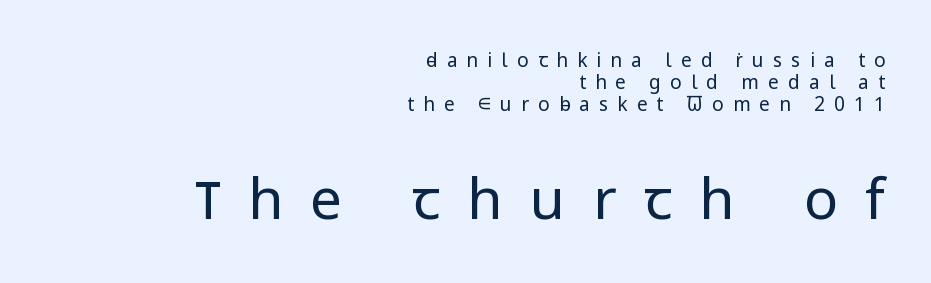
The image shows 57 px regular-weight sans-serif type, upright; set right-aligned, line spacing 1.17x, unusually wide letter spacing (+0.48 em), not underlined; the second (bottom) block is 3.0x larger; low stroke contrast and a medium x-height.
